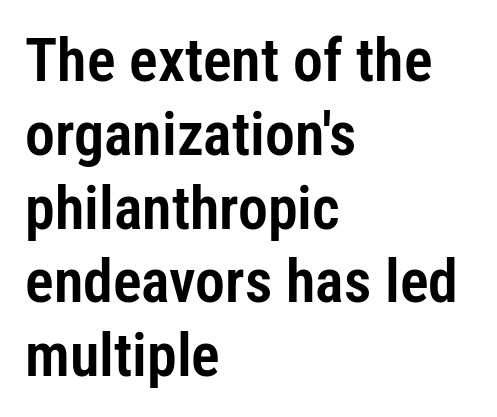
Q: Is the text italic (slanted)? A: No, it is upright.
Q: Is the typeface a serif or a sans-serif typeface? A: Sans-serif.
Q: Is the text underlined? A: No.
Q: How is the paragraph aligned? A: Left-aligned.
Q: Is the spacing between letters normal or unusually wide? A: Normal.
Q: Width (condensed, normal, or wide)? A: Condensed.
Q: Stroke contrast? A: Low.
Q: x-height? A: Medium.
Q: Monospaced? A: No.
